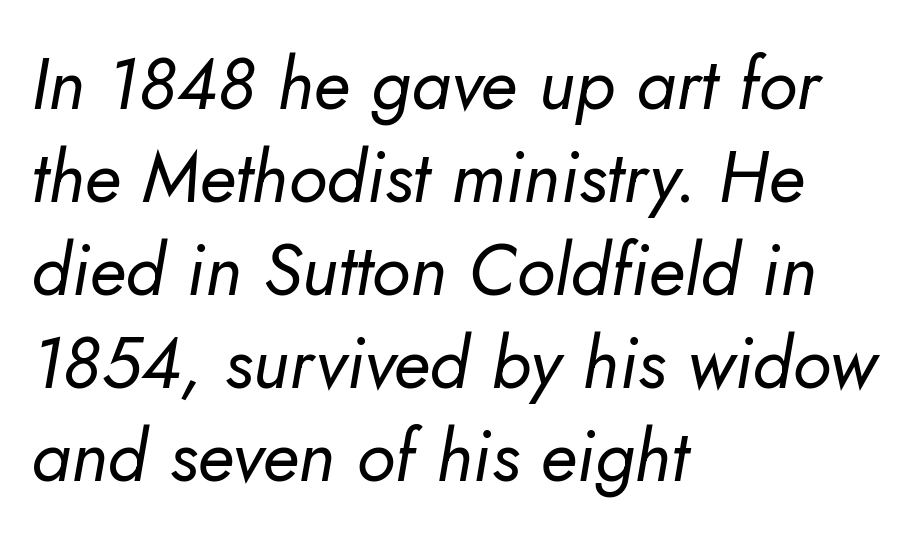
Q: Is the text bold? A: No.
Q: Is the text italic (slanted)? A: Yes, it leans right by about 5 degrees.
Q: Is the text underlined? A: No.
Q: How is the paragraph aligned? A: Left-aligned.
Q: Is the spacing between letters normal or unusually wide? A: Normal.
Q: Is the spacing between lines tight, normal or loose? A: Normal.
Q: Width (condensed, normal, or wide)? A: Normal.
Q: Stroke contrast? A: Low.
Q: x-height? A: Small.
Q: Monospaced? A: No.
